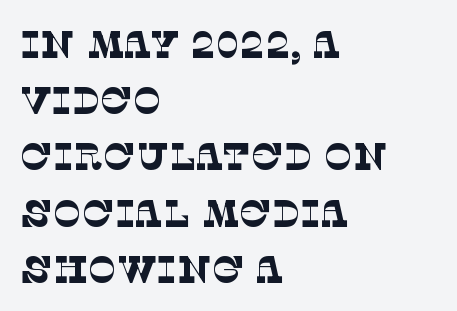
Q: Is the text bold? A: No.
Q: Is the typeface a serif or a sans-serif typeface? A: Serif.
Q: Is the text underlined? A: No.
Q: How is the paragraph aligned? A: Left-aligned.
Q: Is the spacing between letters normal or unusually wide? A: Normal.
Q: Is the spacing between lines tight, normal or loose? A: Normal.
Q: Width (condensed, normal, or wide)? A: Normal.
Q: Stroke contrast? A: Low.
Q: x-height? A: Large.
Q: Monospaced? A: No.
